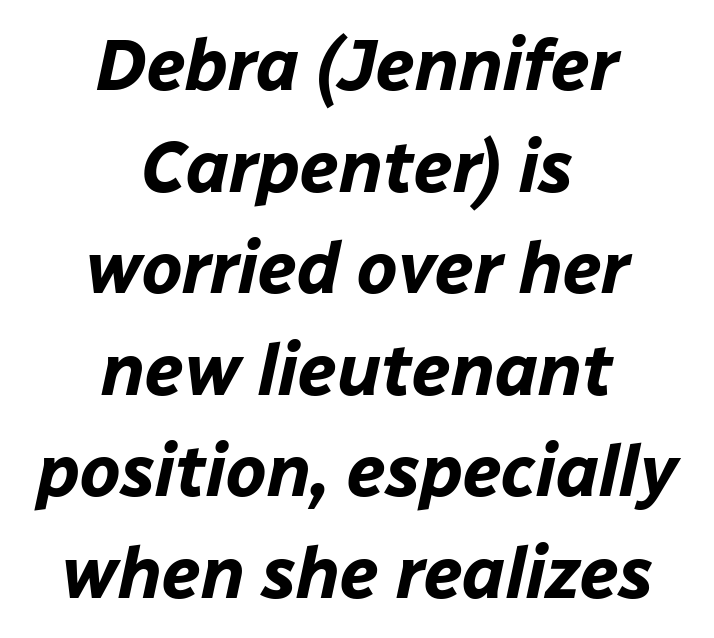
The image shows 72 px bold type, italic (leaning right); set centered, normal line spacing (1.41x), normal letter spacing, not underlined; low stroke contrast and a medium x-height.
